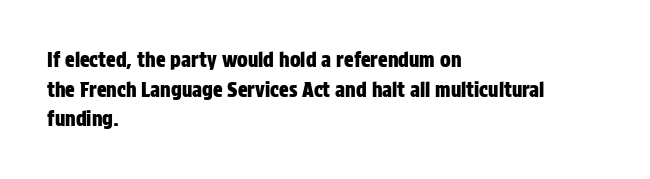
Q: Is the text italic (slanted)? A: No, it is upright.
Q: Is the text underlined? A: No.
Q: How is the paragraph aligned? A: Left-aligned.
Q: Is the spacing between letters normal or unusually wide? A: Normal.
Q: Is the spacing between lines tight, normal or loose? A: Normal.
